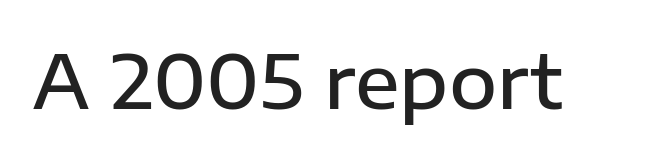
This rendering features lettering with no underline. The typography opts for an upright posture over an oblique one. Honestly, the letter spacing is just normal — you wouldn't notice it. A typesetter would call this proportional, since set widths differ per character. A fair bit of extra ink — the face is semibold, not bold.
